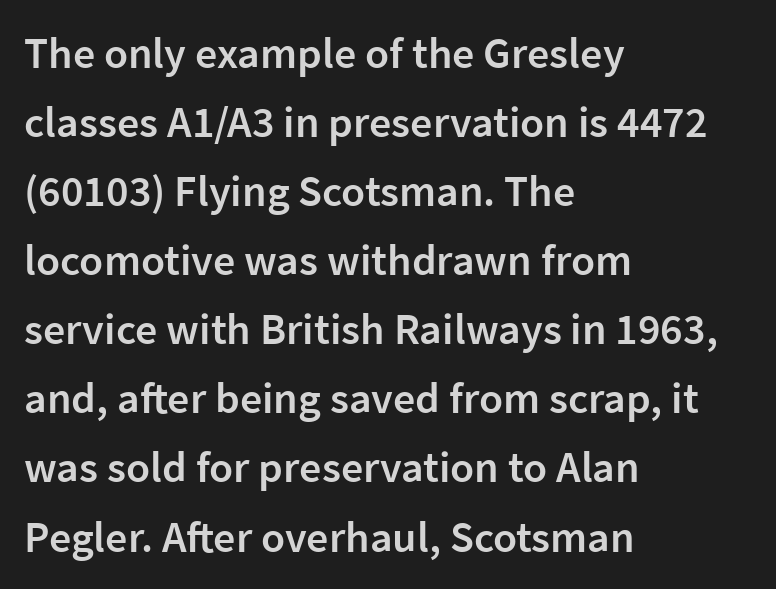
The image shows 44 px semibold sans-serif type, upright; set left-aligned, normal line spacing (1.57x), normal letter spacing, not underlined; low stroke contrast and a medium x-height.
